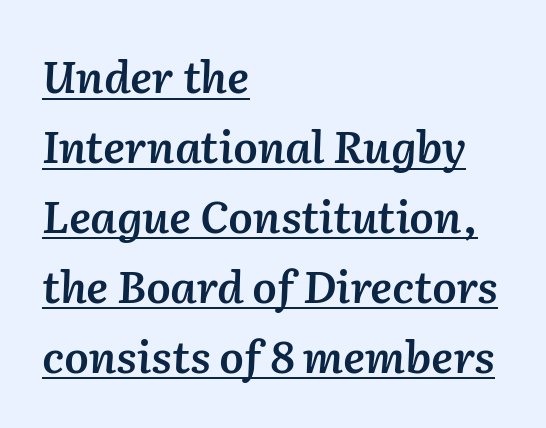
Q: Is the text bold? A: Semi-bold.
Q: Is the text italic (slanted)? A: Yes, it leans right by about 2 degrees.
Q: Is the text underlined? A: Yes.
Q: How is the paragraph aligned? A: Left-aligned.
Q: Is the spacing between letters normal or unusually wide? A: Normal.
Q: Is the spacing between lines tight, normal or loose? A: Normal.
Q: Width (condensed, normal, or wide)? A: Normal.
Q: Stroke contrast? A: Medium.
Q: x-height? A: Medium.
Q: Monospaced? A: No.
